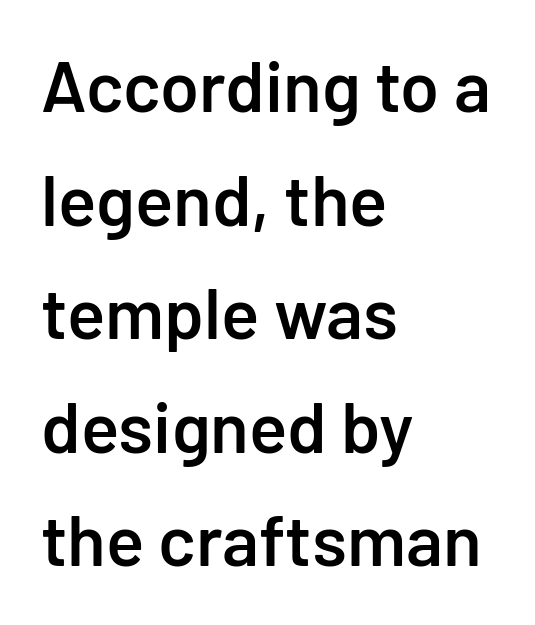
Q: Is the text bold? A: Semi-bold.
Q: Is the text italic (slanted)? A: No, it is upright.
Q: Is the typeface a serif or a sans-serif typeface? A: Sans-serif.
Q: Is the text underlined? A: No.
Q: How is the paragraph aligned? A: Left-aligned.
Q: Is the spacing between letters normal or unusually wide? A: Normal.
Q: Is the spacing between lines tight, normal or loose? A: Normal.
Q: Width (condensed, normal, or wide)? A: Normal.
Q: Stroke contrast? A: Low.
Q: x-height? A: Medium.
Q: Monospaced? A: No.
